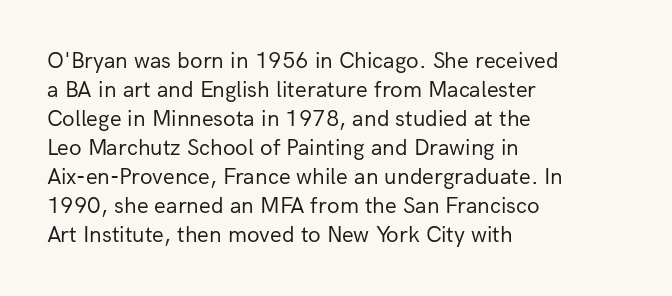
{"italic": "no", "bold": "no", "underline": "no", "align": "left", "line_spacing": "normal", "line_spacing_ratio": 1.26, "letter_spacing": "normal", "letter_spacing_em": 0.0, "glyph_px": 23}
